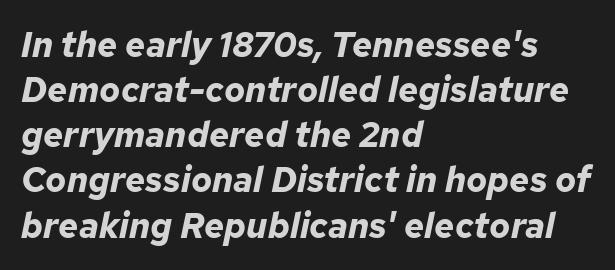
Q: Is the text bold? A: Yes.
Q: Is the text italic (slanted)? A: Yes, it leans right by about 12 degrees.
Q: Is the text underlined? A: No.
Q: How is the paragraph aligned? A: Left-aligned.
Q: Is the spacing between letters normal or unusually wide? A: Normal.
Q: Is the spacing between lines tight, normal or loose? A: Normal.
Q: Width (condensed, normal, or wide)? A: Normal.
Q: Stroke contrast? A: Low.
Q: x-height? A: Medium.
Q: Monospaced? A: No.
